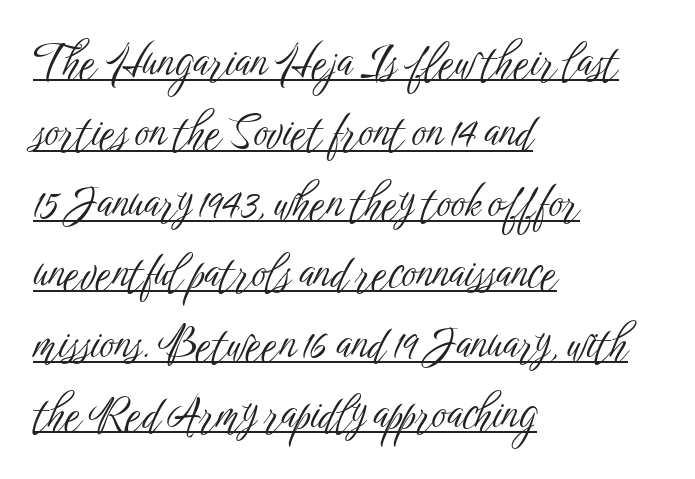
Letters have the restrained weight of plain body copy at most. The line-height multiplier appears to be the usual default. The face used here is a sans, in the tradition of grotesques and geometrics. Nothing unusual about the tracking: characters are spaced as the font intends.
